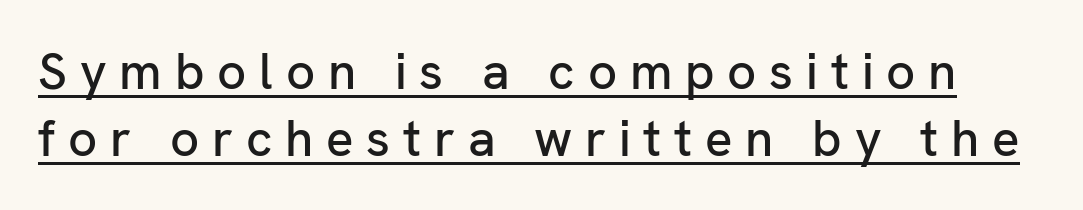
The image shows 51 px sans-serif type, upright; set normal line spacing (1.31x), unusually wide letter spacing (+0.25 em), underlined; low stroke contrast and a medium x-height.
